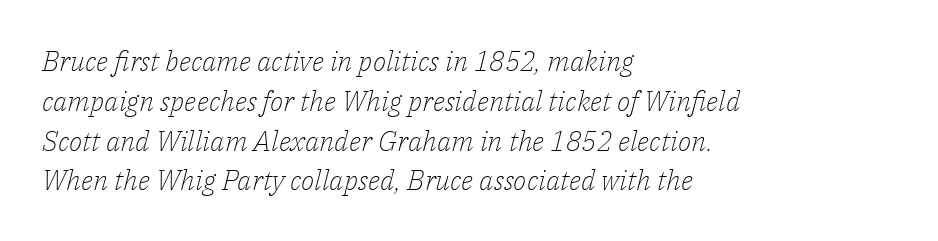
Q: Is the text bold? A: No.
Q: Is the text italic (slanted)? A: Yes, it leans right by about 14 degrees.
Q: Is the typeface a serif or a sans-serif typeface? A: Serif.
Q: Is the text underlined? A: No.
Q: How is the paragraph aligned? A: Left-aligned.
Q: Is the spacing between letters normal or unusually wide? A: Normal.
Q: Is the spacing between lines tight, normal or loose? A: Normal.
Q: Width (condensed, normal, or wide)? A: Normal.
Q: Stroke contrast? A: Low.
Q: x-height? A: Medium.
Q: Monospaced? A: No.
